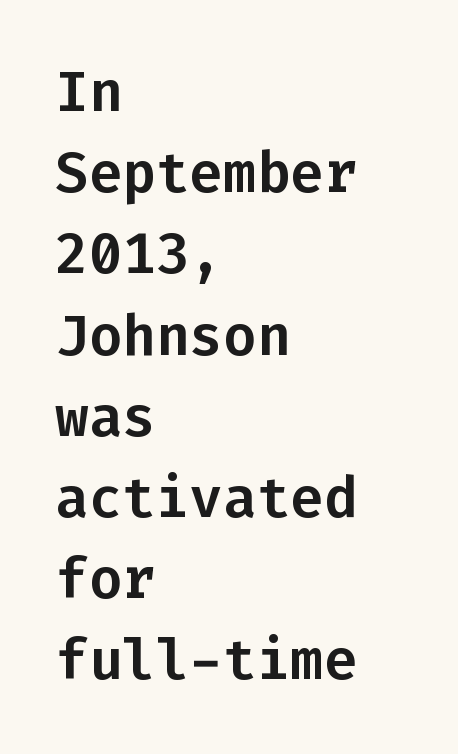
Words appear dense and cohesive because spacing is normal. Vertical spacing — default. Horizontal alignment here is leftward, the default for most running prose. The letters stand upright; this is a roman face. Typographically, this falls in the sans-serif category.
